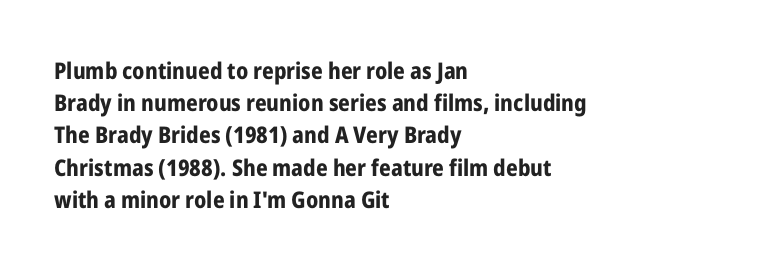
Teacher's note: observe the even left margin — that is flush-left alignment. Tracking here is standard; glyphs follow each other at the usual distance. Horizontal bands of white between lines are of average thickness. Is the type bold? Yes — the strokes are clearly thick and heavy. This is the regular roman posture of the typeface.
